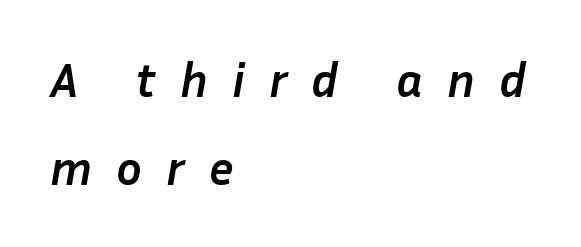
Q: Is the text bold? A: Yes.
Q: Is the text italic (slanted)? A: Yes, it leans right by about 10 degrees.
Q: Is the text underlined? A: No.
Q: How is the paragraph aligned? A: Left-aligned.
Q: Is the spacing between letters normal or unusually wide? A: Unusually wide.
Q: Width (condensed, normal, or wide)? A: Normal.
Q: Stroke contrast? A: Low.
Q: x-height? A: Medium.
Q: Monospaced? A: No.
